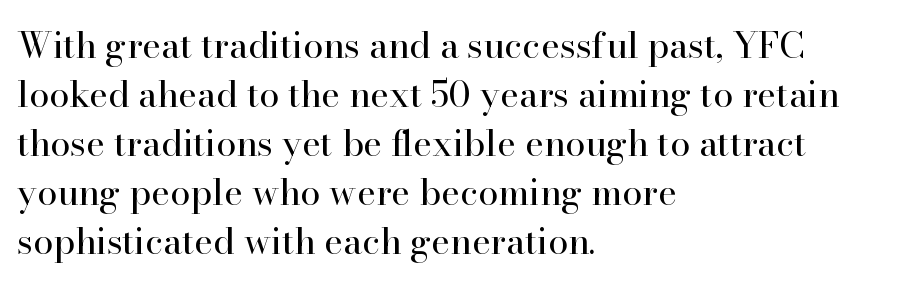
Q: Is the text bold? A: No.
Q: Is the text italic (slanted)? A: No, it is upright.
Q: Is the typeface a serif or a sans-serif typeface? A: Serif.
Q: Is the text underlined? A: No.
Q: How is the paragraph aligned? A: Left-aligned.
Q: Is the spacing between letters normal or unusually wide? A: Normal.
Q: Is the spacing between lines tight, normal or loose? A: Normal.
Q: Width (condensed, normal, or wide)? A: Normal.
Q: Stroke contrast? A: High.
Q: x-height? A: Small.
Q: Monospaced? A: No.
